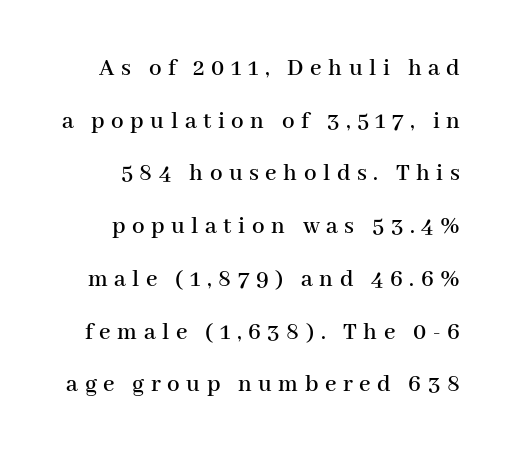
The image shows 25 px text type, upright; set loose line spacing (2.11x), unusually wide letter spacing (+0.26 em), not underlined.
